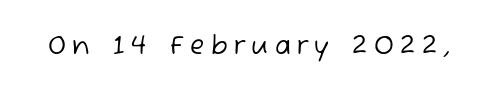
{"bold": "no", "underline": "no", "letter_spacing": "wide", "letter_spacing_em": 0.25, "glyph_px": 26}
